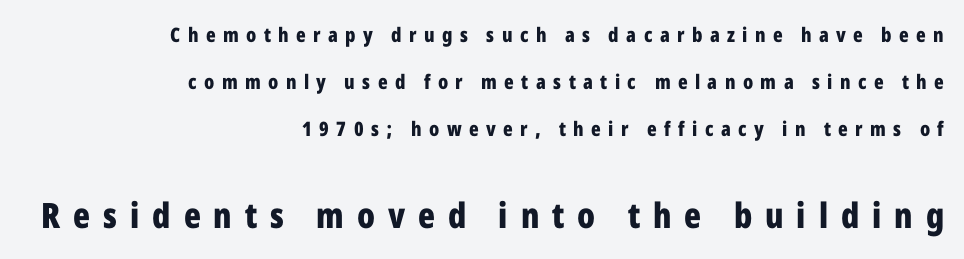
This is sans-serif lettering, the kind often seen on screens and signage. Baseline-to-baseline distance is far greater than the letter height. Emphasis by weight is at full strength: bold. Check the space under the baseline: it is left empty.
